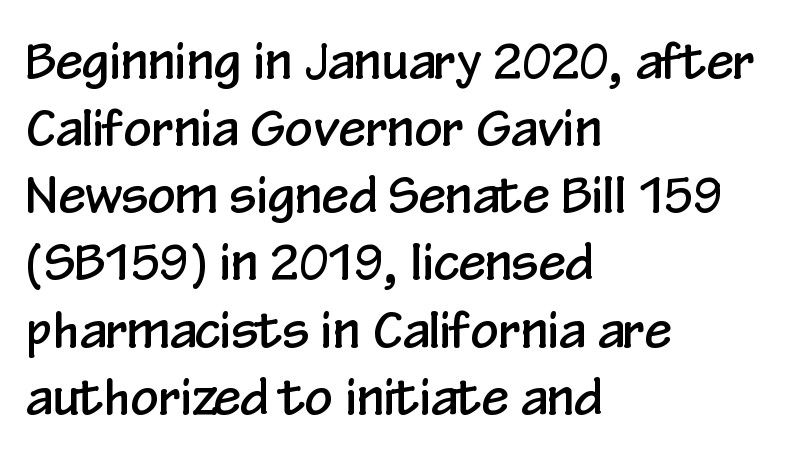
The image shows 49 px condensed sans-serif type, upright; set left-aligned, normal line spacing (1.37x), normal letter spacing, not underlined; low stroke contrast and a medium x-height.
